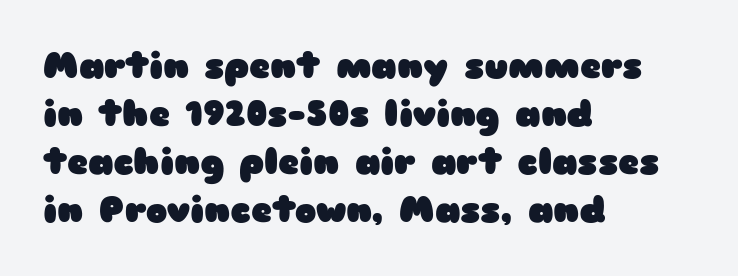
{"serif": "no", "italic": "no", "bold": "yes", "weight": "heavy", "width": "wide", "stroke_contrast": "low", "x_height": "medium", "monospaced": "no", "underline": "no", "align": "left", "line_spacing": "normal", "line_spacing_ratio": 1.33, "letter_spacing": "normal", "letter_spacing_em": 0.0, "glyph_px": 36}
